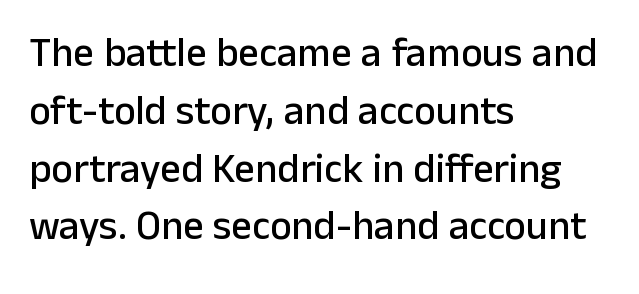
This rendering uses left alignment, leaving the right contour irregular. Words appear dense and cohesive because spacing is normal. This sample uses an upright cut, with every glyph sitting square on the baseline. Interline gaps are of average width in this sample. The face used here is proportionally spaced, like ordinary book or web type. Check where the strokes stop: nothing finishes them off — pure sans.
